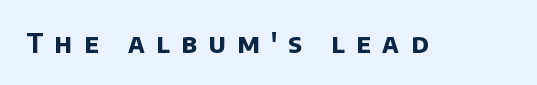
The image shows 26 px bold type; set unusually wide letter spacing (+0.44 em), not underlined.
